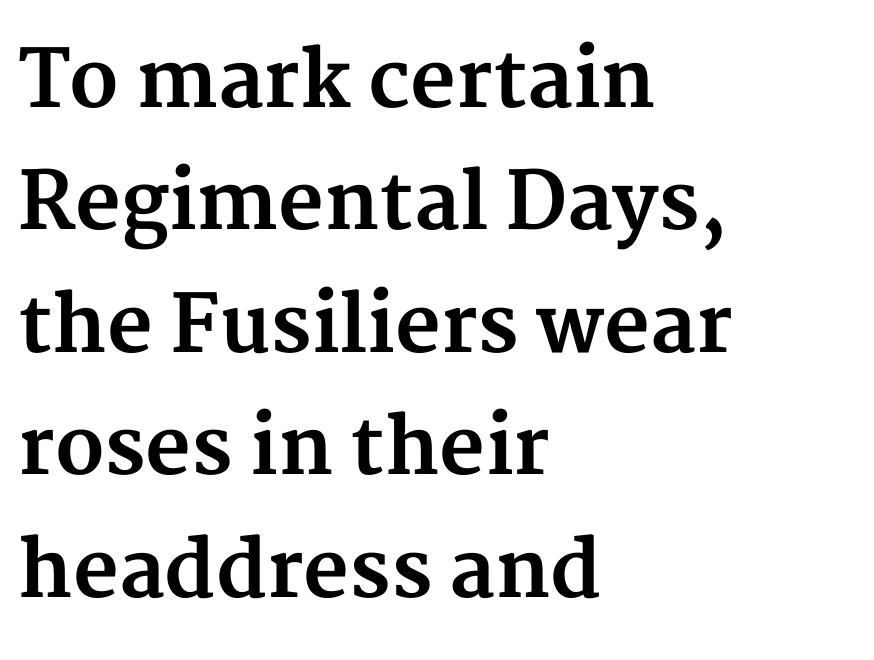
The image shows 79 px bold serif type, upright; set left-aligned, normal line spacing (1.55x), normal letter spacing, not underlined; medium stroke contrast and a medium x-height.
